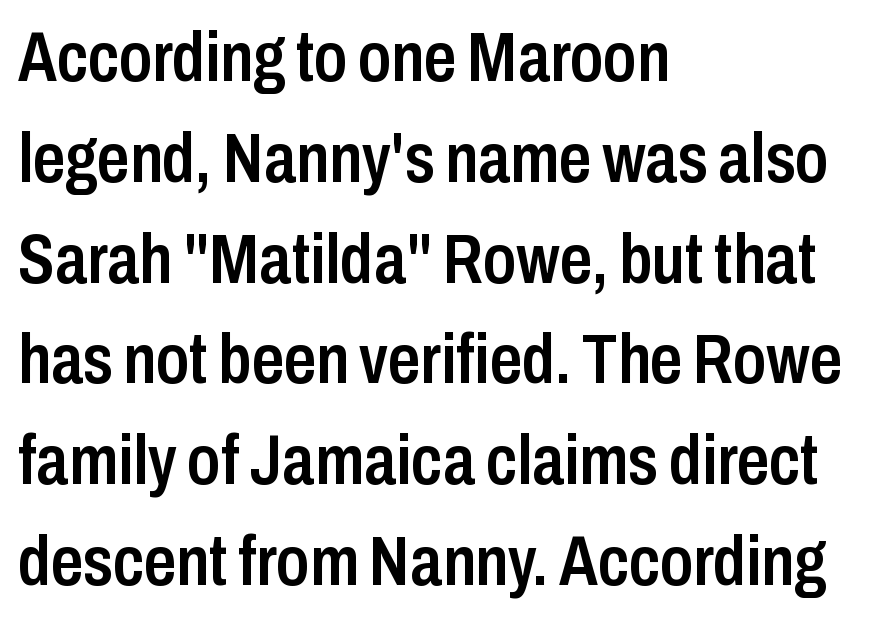
Q: Is the text bold? A: Semi-bold.
Q: Is the text italic (slanted)? A: No, it is upright.
Q: Is the typeface a serif or a sans-serif typeface? A: Sans-serif.
Q: Is the text underlined? A: No.
Q: How is the paragraph aligned? A: Left-aligned.
Q: Is the spacing between letters normal or unusually wide? A: Normal.
Q: Is the spacing between lines tight, normal or loose? A: Normal.
Q: Width (condensed, normal, or wide)? A: Condensed.
Q: Stroke contrast? A: Low.
Q: x-height? A: Medium.
Q: Monospaced? A: No.
